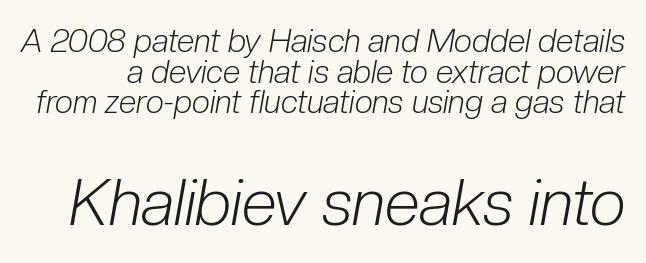
Q: Is the text bold? A: No.
Q: Is the text italic (slanted)? A: Yes, it leans right by about 10 degrees.
Q: Is the text underlined? A: No.
Q: Is the spacing between letters normal or unusually wide? A: Normal.
Q: Is the spacing between lines tight, normal or loose? A: Tight.
Q: Which block of text is set in a larger size, the first (top) or the second (bottom)? A: The second (bottom) one.
Q: Width (condensed, normal, or wide)? A: Condensed.
Q: Stroke contrast? A: Low.
Q: x-height? A: Medium.
Q: Monospaced? A: No.
